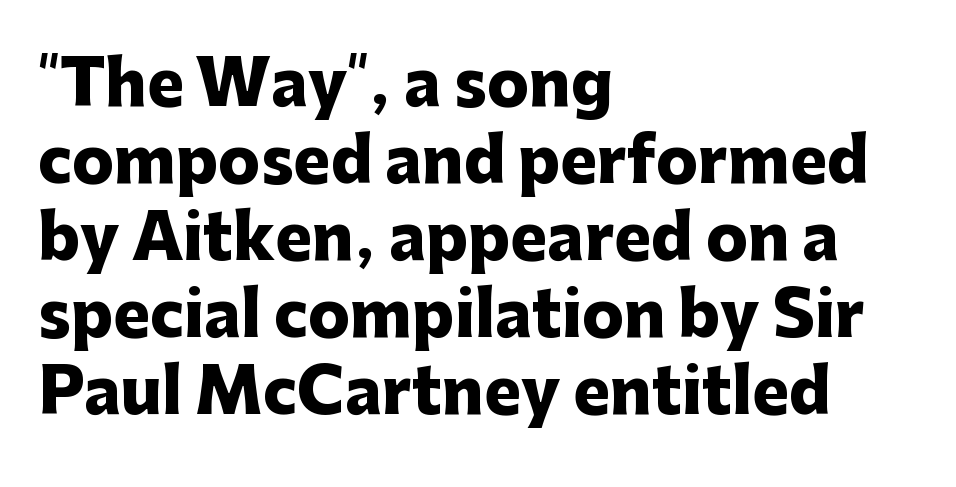
Q: Is the text bold? A: Yes.
Q: Is the text italic (slanted)? A: No, it is upright.
Q: Is the typeface a serif or a sans-serif typeface? A: Sans-serif.
Q: Is the text underlined? A: No.
Q: How is the paragraph aligned? A: Left-aligned.
Q: Is the spacing between letters normal or unusually wide? A: Normal.
Q: Width (condensed, normal, or wide)? A: Normal.
Q: Stroke contrast? A: Low.
Q: x-height? A: Medium.
Q: Monospaced? A: No.
